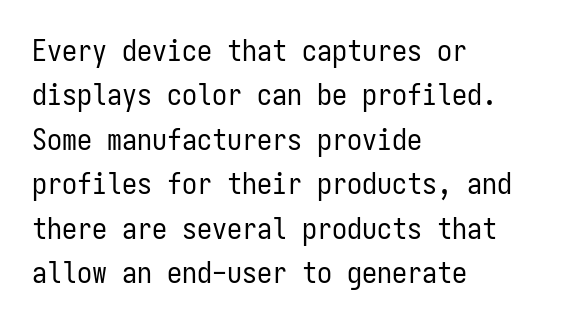
The image shows 30 px regular-weight, condensed sans-serif type, upright, monospaced; set left-aligned, normal line spacing (1.48x), normal letter spacing, not underlined; low stroke contrast and a medium x-height.
